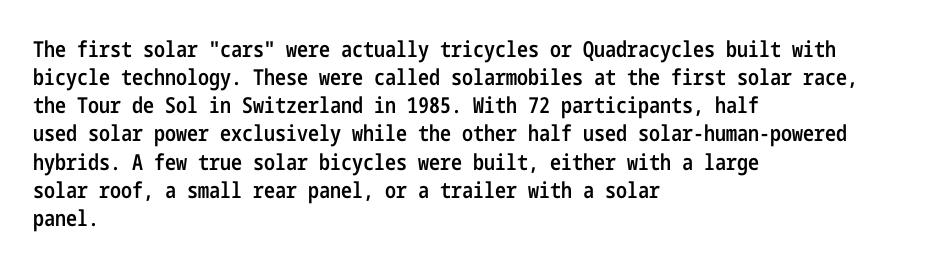
Quick note: underline off. Left-aligned paragraph, ragged on the right. Nope, not italic — everything's standing straight. The line texture is even and compact thanks to regular tracking. Successive baselines arrive at the customary interval. Firm but not heavy-handed strokes: this text is semibold.
